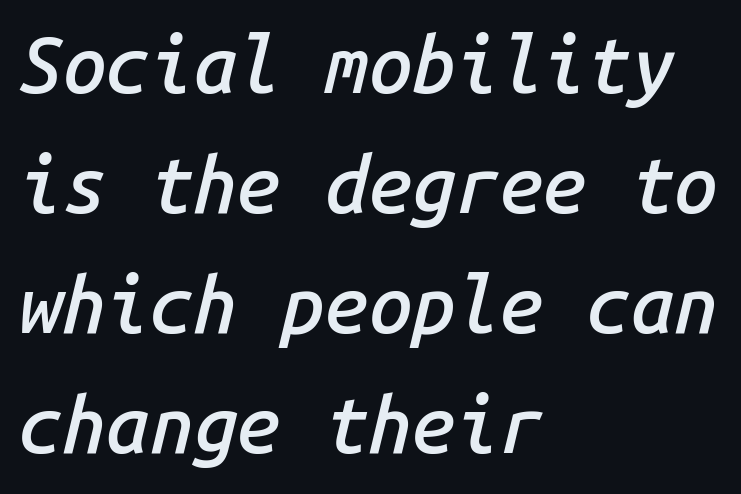
A typesetter would mark this as italic. Reading down the block, your eye returns to a fixed left position each line. Between one letter and the next there's only the usual sliver of space. The area under the type is left untouched. This sample keeps an unexceptional amount of space between lines. You could count columns in this text — the font is strictly monospaced.
